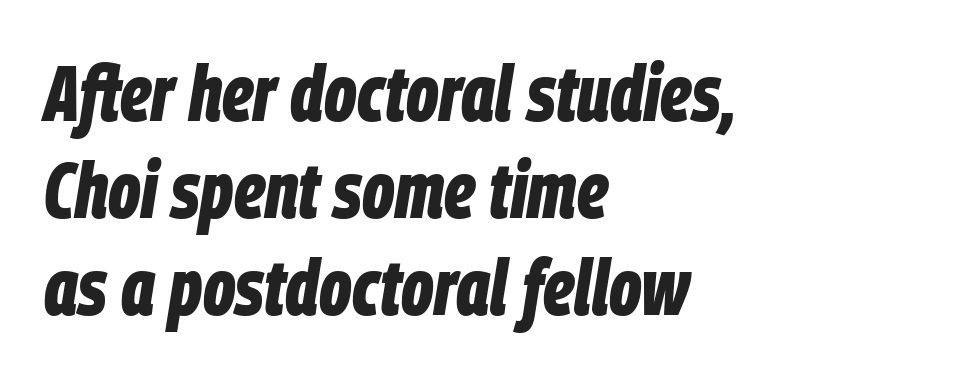
The image shows 79 px bold, condensed type, italic (leaning right); set left-aligned, line spacing 1.23x, normal letter spacing, not underlined; low stroke contrast and a large x-height.
